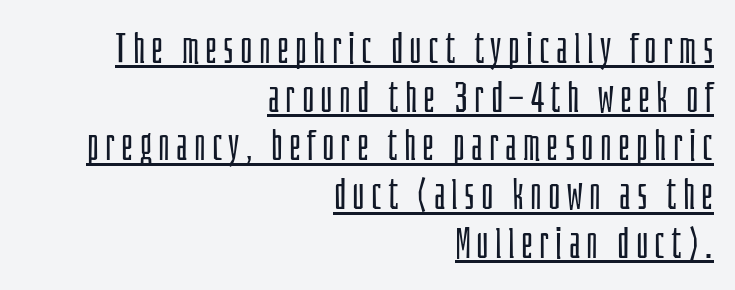
Type style note: lacks serifs. Quick note: underline on. Varying glyph widths throughout — classic text-font behaviour. If you drew a line through each stem, it would be perfectly vertical. Which margin do the lines hug? The right one — the left edge is uneven. Stems here are at most as thick as an everyday book face.
